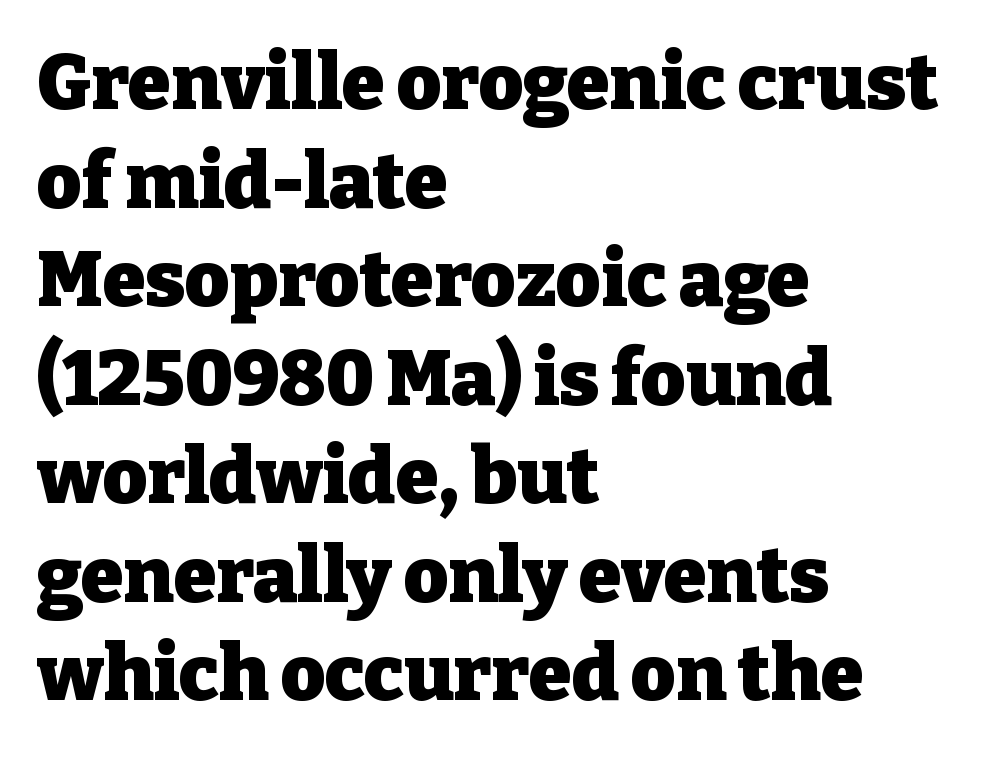
The image shows 77 px heavy serif type, upright; set left-aligned, normal line spacing (1.28x), normal letter spacing, not underlined; low stroke contrast and a medium x-height.
